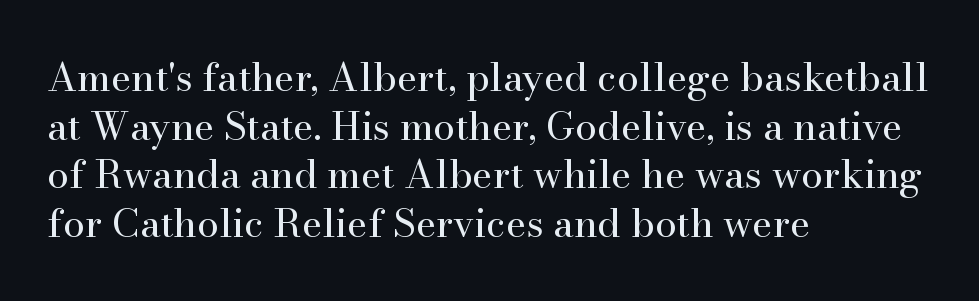
The letters advance in unequal steps, a hallmark of proportional type. The passage shown is not underscored anywhere. The rendering keeps characters at their native spacing. A serif font was chosen for this passage. Rows of type keep a routine distance in the vertical direction. This sample is left-justified, so line endings fall wherever the words run out.
